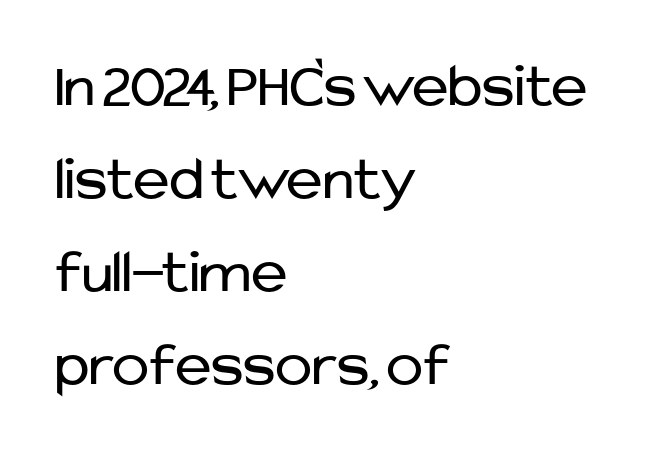
The image shows 62 px regular-weight sans-serif type, upright; set left-aligned, normal line spacing (1.5x), normal letter spacing, not underlined; low stroke contrast and a medium x-height.
